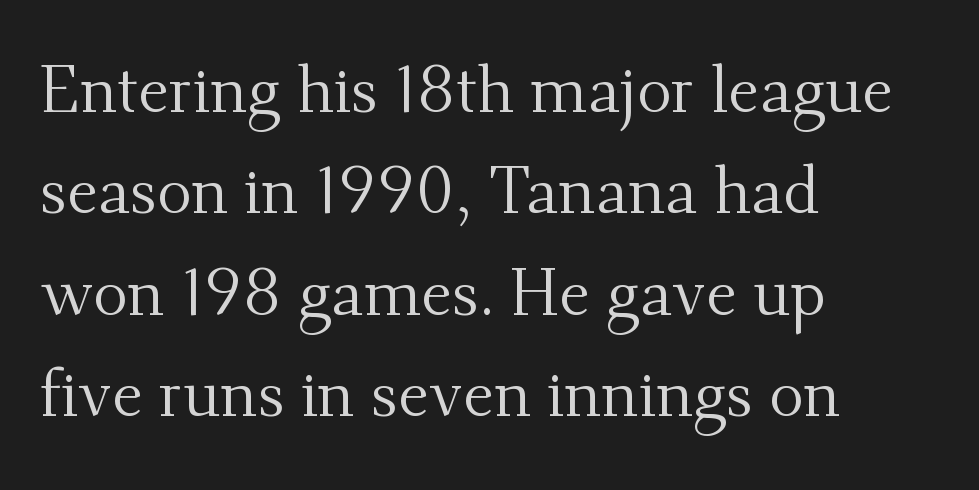
The rows are spaced the way most documents space them. This is not heavy type; no bold has been used. The foot of each line stays bare and open. Short note: letters normally spaced. This rendering uses left alignment, leaving the right contour irregular.
